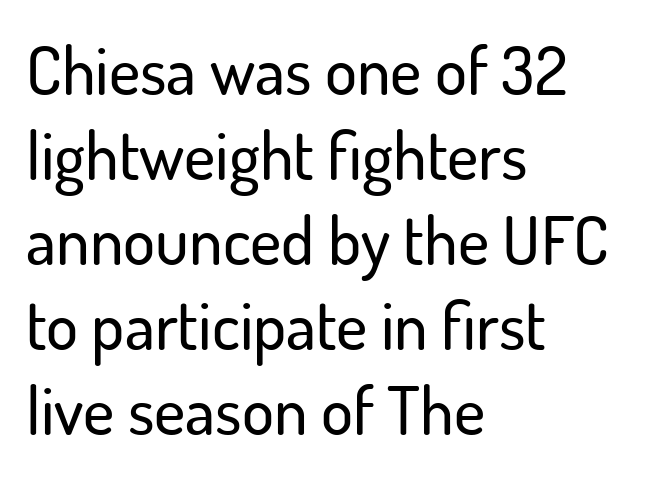
{"serif": "no", "italic": "no", "width": "normal", "stroke_contrast": "low", "x_height": "small", "monospaced": "no", "underline": "no", "align": "left", "line_spacing": "normal", "line_spacing_ratio": 1.27, "letter_spacing": "normal", "letter_spacing_em": 0.0, "glyph_px": 67}
